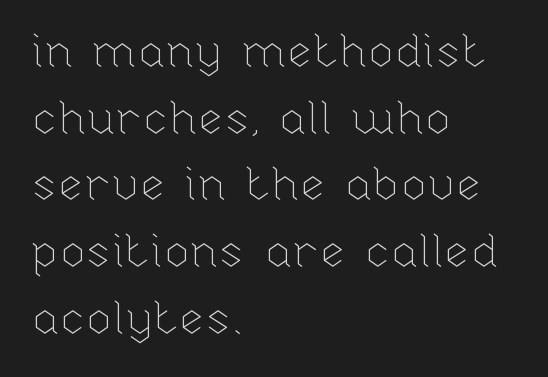
{"italic": "no", "bold": "no", "weight": "thin", "width": "normal", "stroke_contrast": "low", "x_height": "medium", "monospaced": "no", "underline": "no", "align": "left", "line_spacing": "normal", "line_spacing_ratio": 1.42, "letter_spacing": "normal", "letter_spacing_em": 0.0, "glyph_px": 47}
